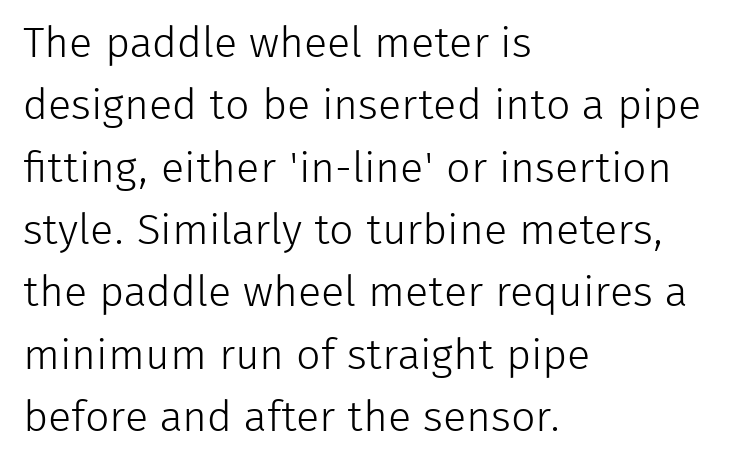
Q: Is the text bold? A: No.
Q: Is the text italic (slanted)? A: No, it is upright.
Q: Is the typeface a serif or a sans-serif typeface? A: Sans-serif.
Q: Is the text underlined? A: No.
Q: How is the paragraph aligned? A: Left-aligned.
Q: Is the spacing between letters normal or unusually wide? A: Normal.
Q: Is the spacing between lines tight, normal or loose? A: Normal.
Q: Width (condensed, normal, or wide)? A: Normal.
Q: Stroke contrast? A: Low.
Q: x-height? A: Medium.
Q: Monospaced? A: No.
